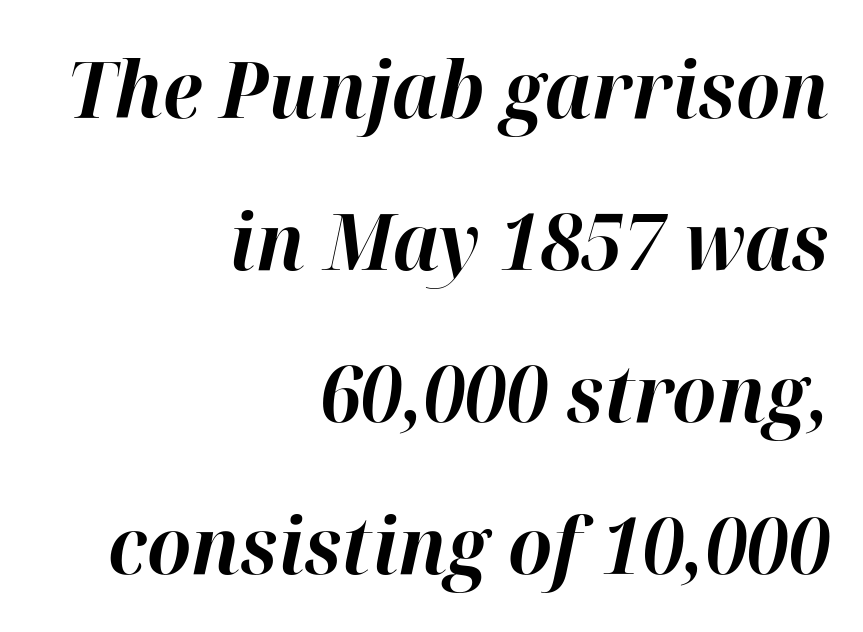
If you measured baseline to baseline, you'd find a long distance. Leftover space on each line is placed entirely before the opening word. Typesetter's note: full bold, strokes at maximum text heaviness. Short note: letters normally spaced.
